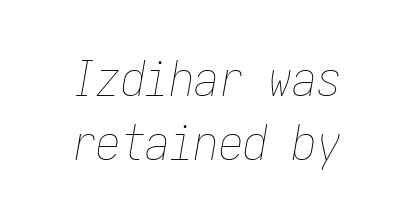
Q: Is the text bold? A: No.
Q: Is the text italic (slanted)? A: Yes, it leans right by about 10 degrees.
Q: Is the text underlined? A: No.
Q: How is the paragraph aligned? A: Centered.
Q: Is the spacing between letters normal or unusually wide? A: Normal.
Q: Is the spacing between lines tight, normal or loose? A: Normal.
Q: Width (condensed, normal, or wide)? A: Condensed.
Q: Stroke contrast? A: Low.
Q: x-height? A: Medium.
